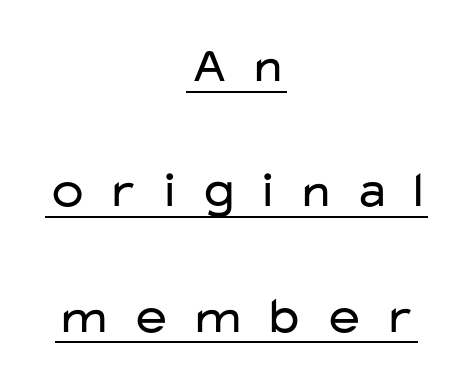
The image shows 51 px regular-weight, wide sans-serif type, upright; set centered, loose line spacing (2.46x), unusually wide letter spacing (+0.37 em), underlined; low stroke contrast and a medium x-height.
